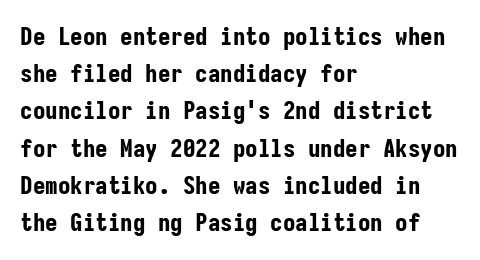
{"italic": "no", "bold": "yes", "underline": "no", "align": "left", "line_spacing": "normal", "line_spacing_ratio": 1.49, "letter_spacing": "normal", "letter_spacing_em": 0.0, "glyph_px": 25}
